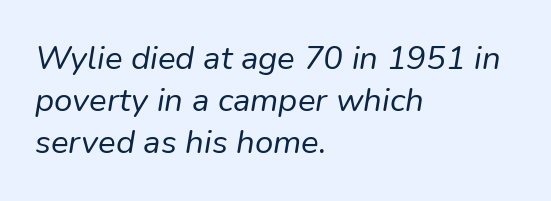
The image shows 33 px regular-weight type, italic (leaning right); set left-aligned, normal line spacing (1.28x), normal letter spacing, not underlined; low stroke contrast and a medium x-height.
